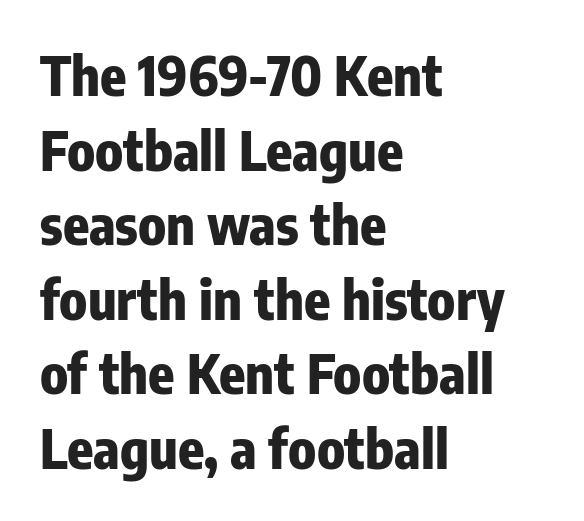
Q: Is the text bold? A: Yes.
Q: Is the text italic (slanted)? A: No, it is upright.
Q: Is the typeface a serif or a sans-serif typeface? A: Sans-serif.
Q: Is the text underlined? A: No.
Q: How is the paragraph aligned? A: Left-aligned.
Q: Is the spacing between letters normal or unusually wide? A: Normal.
Q: Is the spacing between lines tight, normal or loose? A: Normal.
Q: Width (condensed, normal, or wide)? A: Condensed.
Q: Stroke contrast? A: Low.
Q: x-height? A: Medium.
Q: Monospaced? A: No.
